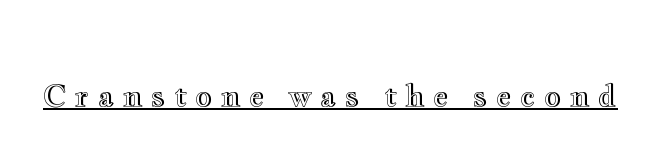
{"italic": "no", "width": "wide", "x_height": "small", "monospaced": "no", "underline": "yes", "letter_spacing": "wide", "letter_spacing_em": 0.27, "glyph_px": 30}
